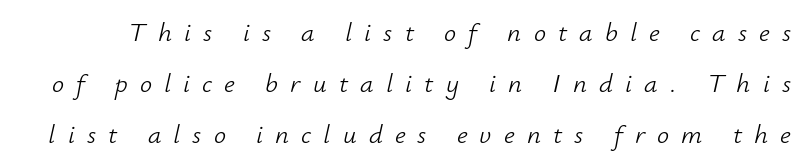
{"italic": "yes", "lean": "right", "slant_degrees": 12, "bold": "no", "underline": "no", "line_spacing_ratio": 1.88, "letter_spacing": "wide", "letter_spacing_em": 0.45, "glyph_px": 27}
